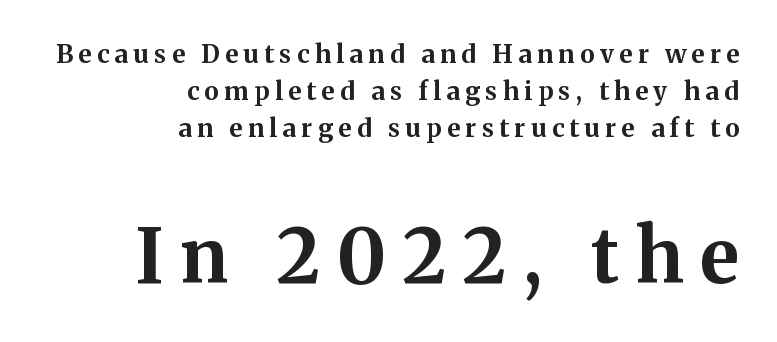
Q: Is the text bold? A: Yes.
Q: Is the text italic (slanted)? A: No, it is upright.
Q: Is the typeface a serif or a sans-serif typeface? A: Serif.
Q: Is the text underlined? A: No.
Q: How is the paragraph aligned? A: Right-aligned.
Q: Is the spacing between letters normal or unusually wide? A: Unusually wide.
Q: Is the spacing between lines tight, normal or loose? A: Normal.
Q: Which block of text is set in a larger size, the first (top) or the second (bottom)? A: The second (bottom) one.
Q: Width (condensed, normal, or wide)? A: Normal.
Q: Stroke contrast? A: Medium.
Q: x-height? A: Medium.
Q: Monospaced? A: No.
